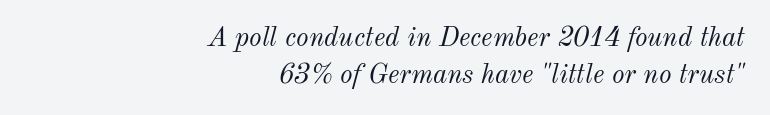
The image shows 27 px text type, italic (leaning right); set right-aligned, normal line spacing (1.37x), normal letter spacing, not underlined.
